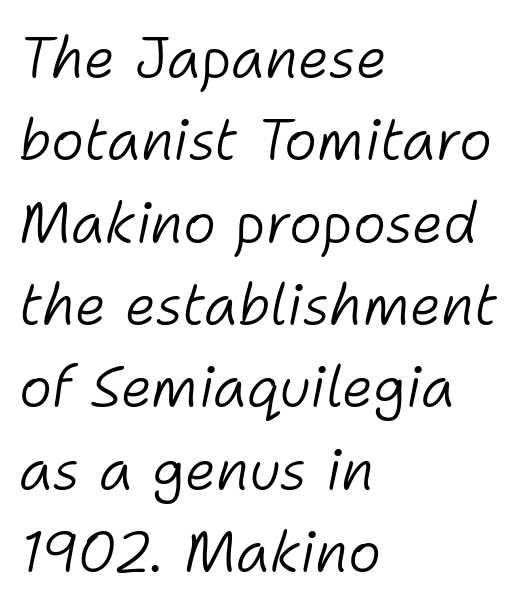
The image shows 56 px light type, italic (leaning right); set left-aligned, normal line spacing (1.47x), normal letter spacing, not underlined; low stroke contrast and a medium x-height.
